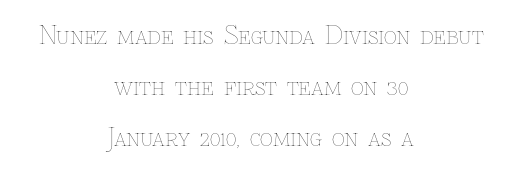
When letters stand straight like this, we call the style roman or upright. These lines keep a tight, regular rhythm from letter to letter. Successive baselines arrive slowly, with a big drop between each. Heaviness? Minimal to ordinary, like unemphasized prose. The glyphs are unaccompanied by any horizontal stroke below them. Reading down the block, each line starts at a different indent, mirrored at its end.
